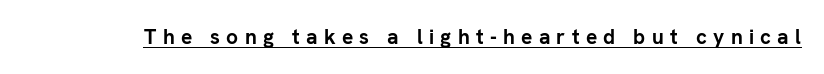
The image shows 21 px bold type, upright; set unusually wide letter spacing (+0.3 em), underlined.
